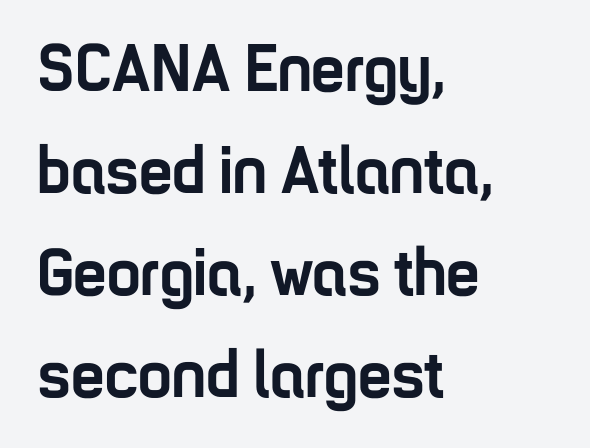
{"serif": "no", "italic": "no", "bold": "yes", "weight": "semibold", "width": "condensed", "stroke_contrast": "low", "x_height": "medium", "monospaced": "no", "underline": "no", "align": "left", "line_spacing": "normal", "line_spacing_ratio": 1.52, "letter_spacing": "normal", "letter_spacing_em": 0.0, "glyph_px": 67}
